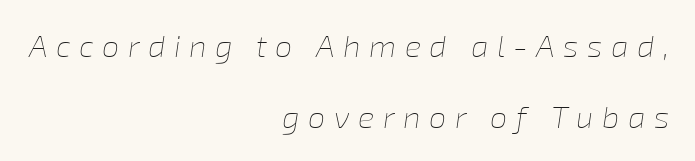
Q: Is the text bold? A: No.
Q: Is the text italic (slanted)? A: Yes, it leans right by about 8 degrees.
Q: Is the text underlined? A: No.
Q: How is the paragraph aligned? A: Right-aligned.
Q: Is the spacing between letters normal or unusually wide? A: Unusually wide.
Q: Is the spacing between lines tight, normal or loose? A: Loose.
Q: Width (condensed, normal, or wide)? A: Normal.
Q: Stroke contrast? A: Low.
Q: x-height? A: Medium.
Q: Monospaced? A: No.
